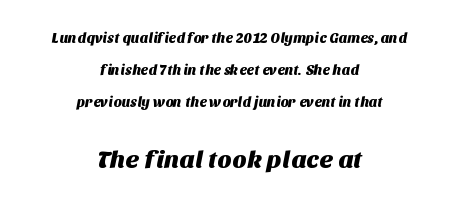
{"underline": "no", "align": "center", "line_spacing": "loose", "line_spacing_ratio": 2.27, "letter_spacing": "normal", "letter_spacing_em": 0.0, "larger_block": "second", "size_ratio": 1.79, "glyph_px": 25}
